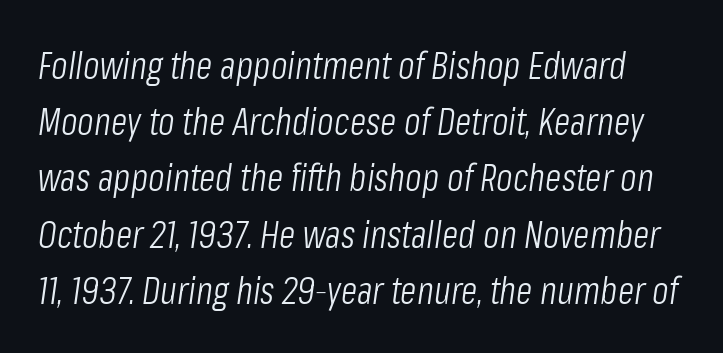
Observe the ordinary spacing: letters are neighbours, not strangers. Notice how descenders clear the ascenders below comfortably — that's standard leading. Each letter keeps its own natural width here, so spacing adapts to shape. Glance below the letters and you will spot only blank space. Ink coverage per letter is moderate at most.
